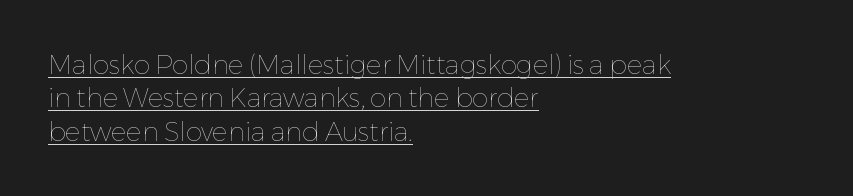
Characters follow at the spacing the type designer built in. Notice how a bar underscores the lettering throughout. The font's upright variant was chosen for this text. Line spacing here is normal. The passage shown is not bold in any degree.
